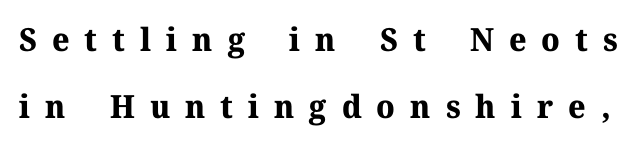
The image shows 32 px bold serif type, upright; set loose line spacing (2.09x), unusually wide letter spacing (+0.47 em), not underlined; medium stroke contrast and a medium x-height.
